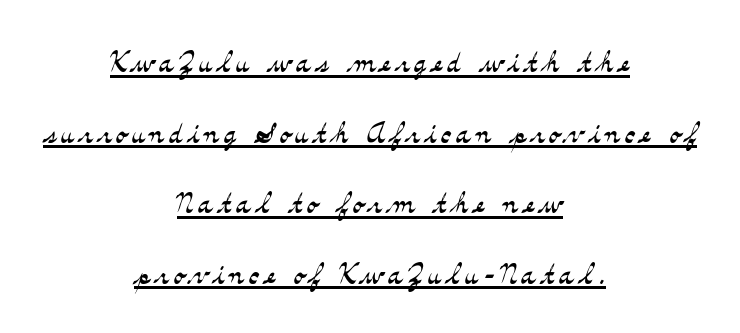
Q: Is the text bold? A: No.
Q: Is the text italic (slanted)? A: Yes.
Q: Is the typeface a serif or a sans-serif typeface? A: Serif.
Q: Is the text underlined? A: Yes.
Q: How is the paragraph aligned? A: Centered.
Q: Width (condensed, normal, or wide)? A: Wide.
Q: Stroke contrast? A: Medium.
Q: x-height? A: Small.
Q: Monospaced? A: No.
